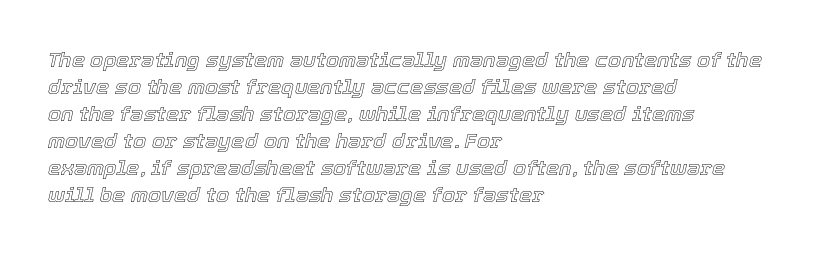
The gap between lines stays unmarked. Line starts are locked; line ends wander. Rendered with sloped, italic letterforms. What stands out about the letter spacing? Nothing — it is the standard amount. Line spacing here is normal.
